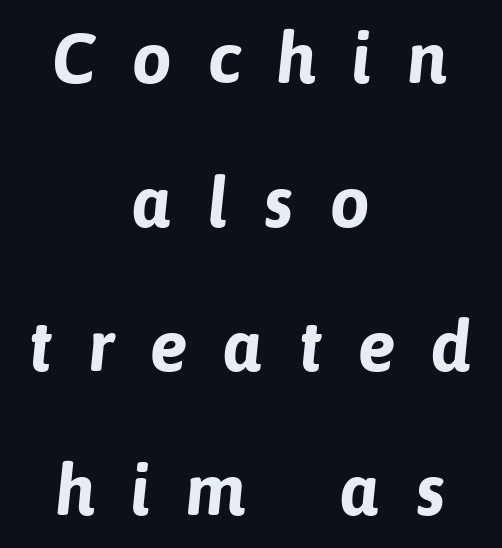
Varying glyph widths throughout — classic text-font behaviour. Honestly, there is no underline to notice here at all. These lines have a slow, spaced-out rhythm from letter to letter. Casual observation: everything's sitting right in the middle. The typesetting leans heavy: a genuine bold. Successive baselines arrive slowly, with a big drop between each.
